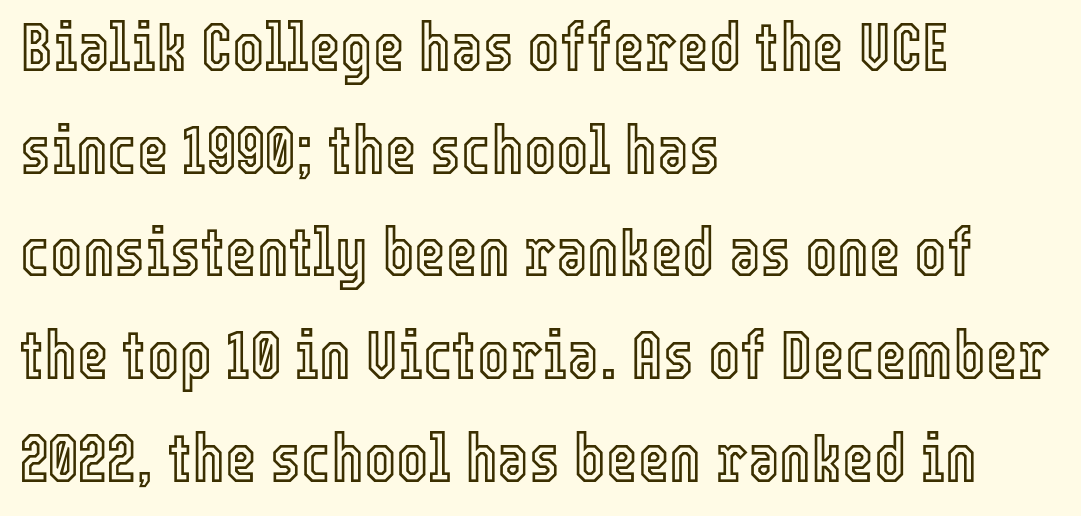
The image shows 68 px condensed type, upright; set left-aligned, normal line spacing (1.51x), normal letter spacing, not underlined; a medium x-height.
